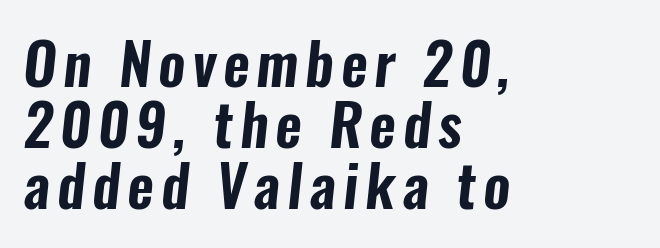
The rendering uses natural spacing where letterforms have individual widths. Look at the bottom of the vertical strokes: they stop flat, with no serifs. The leading is snug, giving the passage a crowded texture. The rag falls on the right side of this text block. Any mark beneath the type? The region is blank.
